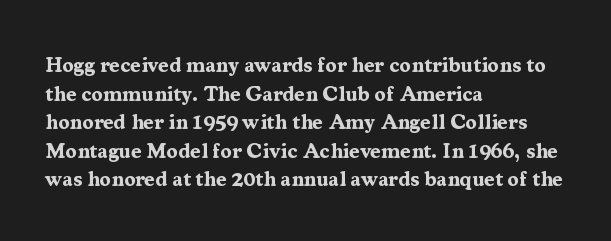
The image shows 21 px bold type, upright; set left-aligned, normal line spacing (1.36x), normal letter spacing, not underlined.
